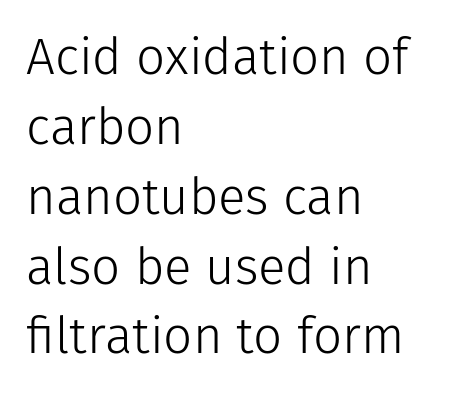
{"serif": "no", "italic": "no", "bold": "no", "weight": "light", "width": "normal", "stroke_contrast": "low", "x_height": "medium", "monospaced": "no", "underline": "no", "align": "left", "line_spacing": "normal", "line_spacing_ratio": 1.37, "letter_spacing": "normal", "letter_spacing_em": 0.0, "glyph_px": 51}
